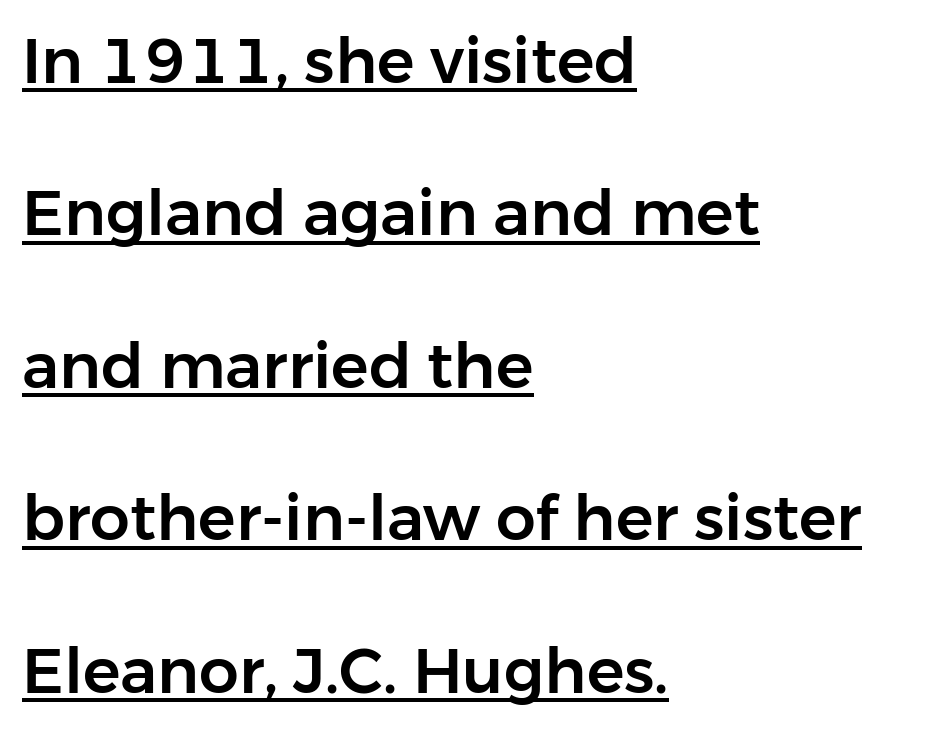
The image shows 63 px sans-serif type, upright; set left-aligned, loose line spacing (2.42x), normal letter spacing, underlined; low stroke contrast and a medium x-height.
